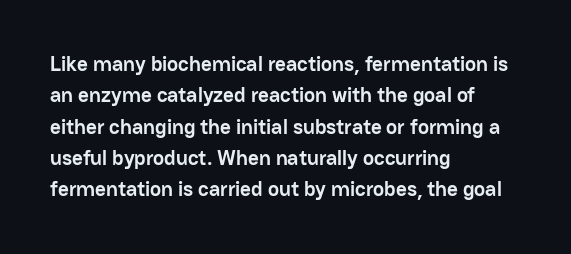
The image shows 21 px bold type, upright; set left-aligned, normal line spacing (1.49x), normal letter spacing, not underlined.
